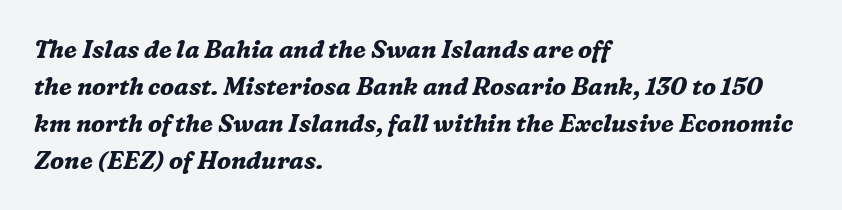
Bold? Absolutely — the strokes are thick and heavy. The letterforms sit shoulder to shoulder at normal distance. Horizontal alignment here is leftward, the default for most running prose. Is the type slanted? Yes — the strokes lean at a clear angle. The passage shown stacks its lines at a standard gap.
